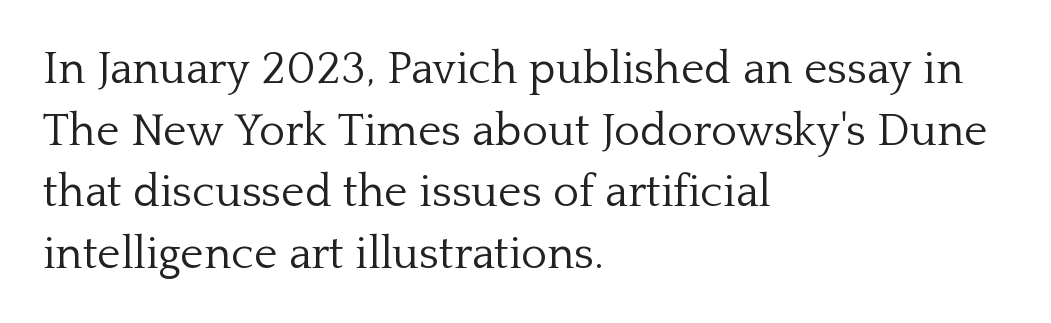
The image shows 45 px light serif type, upright; set left-aligned, normal line spacing (1.37x), normal letter spacing, not underlined; low stroke contrast and a medium x-height.
